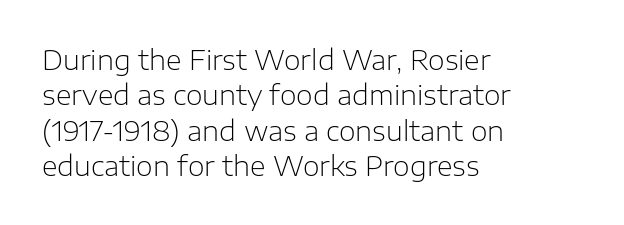
Line beginnings align vertically; line endings do not. The typography opts for an upright posture over an oblique one. Baseline-to-baseline distance is the conventional proportion of letter height. The characters are drawn with everyday or finer stroke widths. Here the glyphs are tracked normally, forming tight word shapes.
